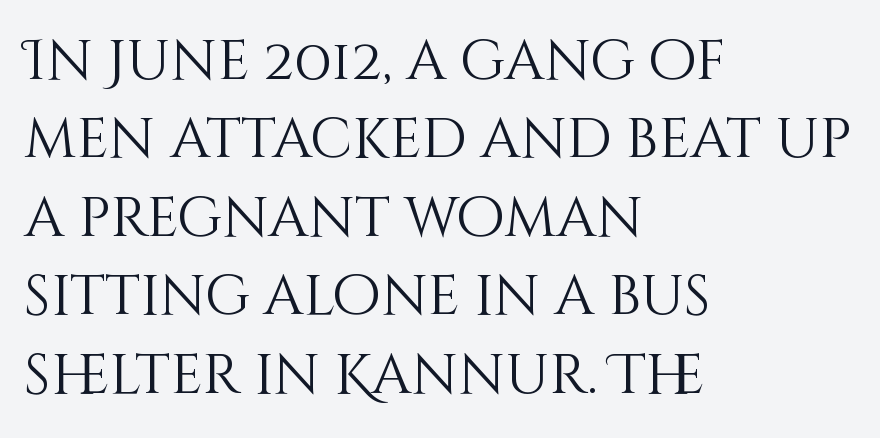
The line-height multiplier appears to be the usual default. The paragraph has a hard left edge and a soft right edge. The passage shown has conventional tracking throughout. The strip under each line holds only bare page. You could not count columns in this text — the font is proportionally spaced.
